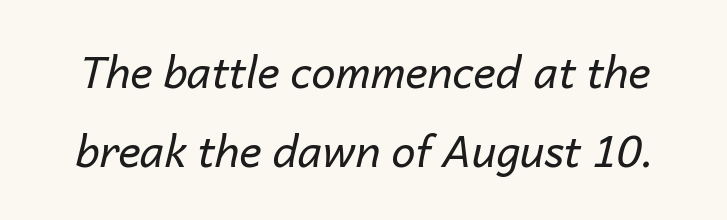
Q: Is the text bold? A: No.
Q: Is the text italic (slanted)? A: Yes, it leans right by about 14 degrees.
Q: Is the text underlined? A: No.
Q: Is the spacing between letters normal or unusually wide? A: Normal.
Q: Width (condensed, normal, or wide)? A: Normal.
Q: Stroke contrast? A: Low.
Q: x-height? A: Medium.
Q: Monospaced? A: No.
